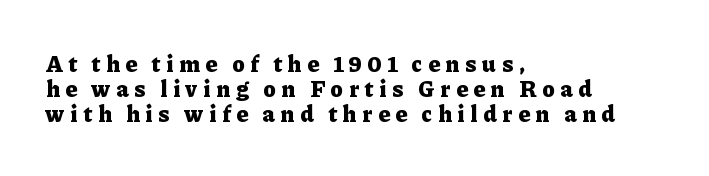
Q: Is the text bold? A: Yes.
Q: Is the text italic (slanted)? A: No, it is upright.
Q: Is the text underlined? A: No.
Q: How is the paragraph aligned? A: Left-aligned.
Q: Is the spacing between letters normal or unusually wide? A: Unusually wide.
Q: Is the spacing between lines tight, normal or loose? A: Tight.
